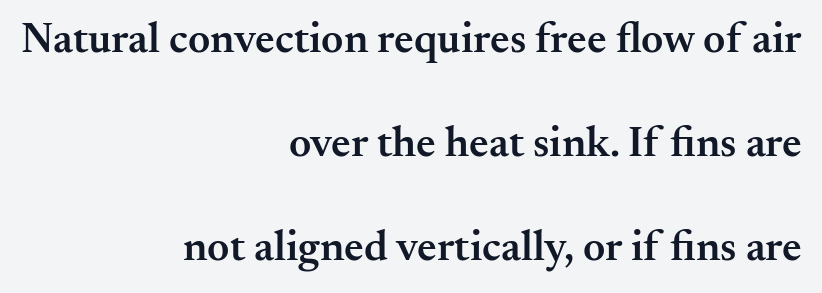
A clean baseline with only descenders dipping below it. Students, this is semibold: more ink than regular, less than bold. If you measured baseline to baseline, you'd find a long distance. Spacing between characters is what you'd get straight out of the box. The typeface chosen for these lines features serifs.
